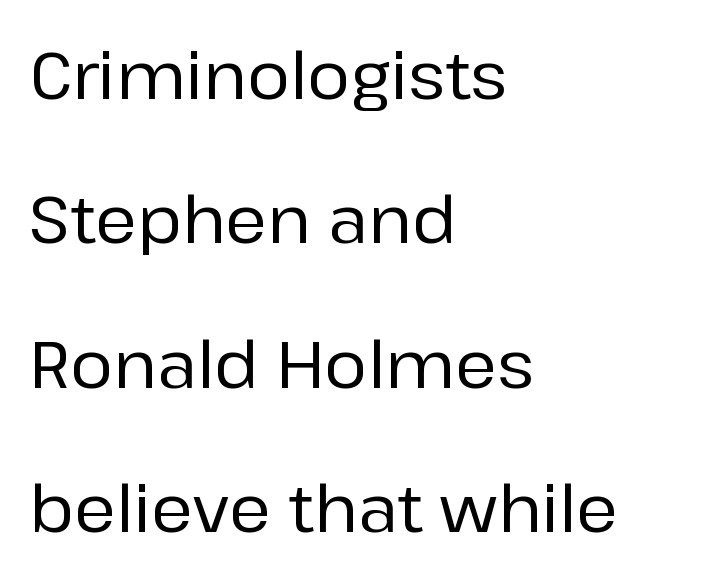
The image shows 65 px sans-serif type, upright; set left-aligned, loose line spacing (2.22x), normal letter spacing, not underlined; low stroke contrast and a medium x-height.
